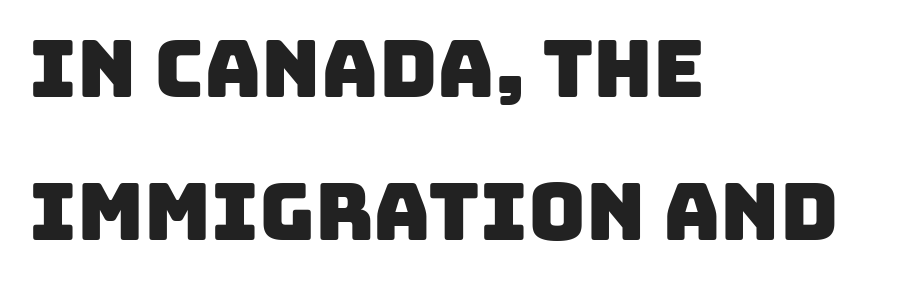
The area under the type is left untouched. No feet cap the strokes, marking this as sans-serif type. Each letter keeps its own natural width here, so spacing adapts to shape. In terms of letterspacing, this is plain default setting. This rendering uses left alignment, leaving the right contour irregular.
